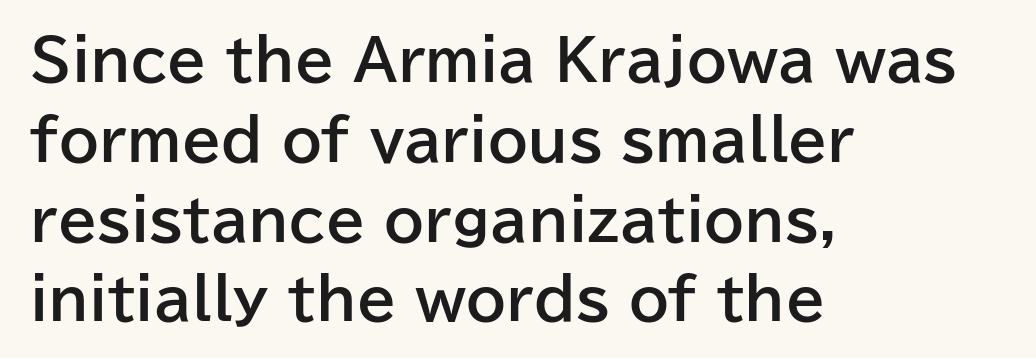
{"serif": "no", "italic": "no", "bold": "yes", "weight": "bold", "width": "normal", "stroke_contrast": "low", "x_height": "medium", "monospaced": "no", "underline": "no", "align": "left", "line_spacing": "normal", "line_spacing_ratio": 1.4, "letter_spacing": "normal", "letter_spacing_em": 0.0, "glyph_px": 57}
